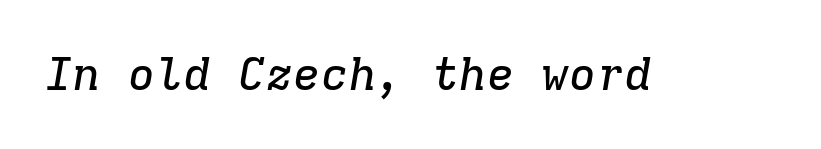
The image shows 46 px serif type, italic (leaning right), monospaced; set normal letter spacing, not underlined; low stroke contrast and a medium x-height.
